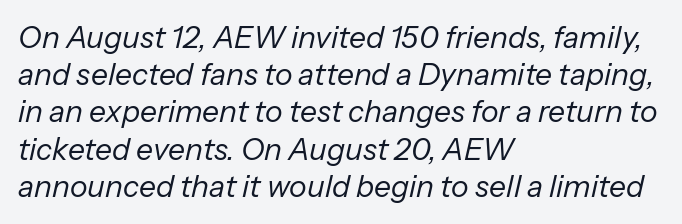
The image shows 30 px regular-weight type, italic (leaning right); set left-aligned, line spacing 1.24x, normal letter spacing, not underlined; low stroke contrast and a medium x-height.
